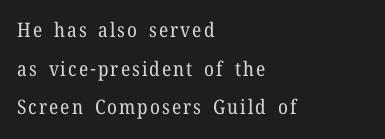
Is the block centered? No — it sits flush against the left margin. Is the type heavy? It reads as light-to-regular instead. The zone under the glyphs is completely vacant. Posture: straight, roman, zero tilt.
